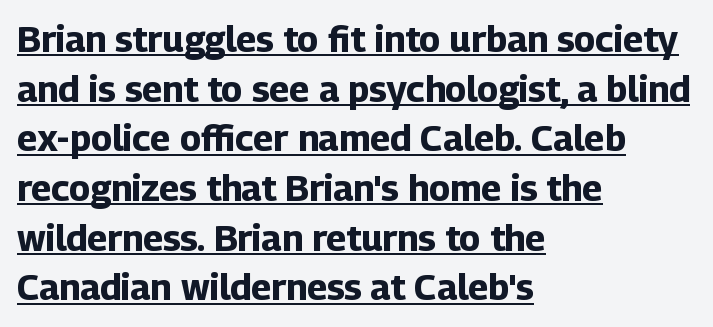
{"serif": "no", "italic": "no", "bold": "yes", "weight": "bold", "width": "normal", "stroke_contrast": "low", "x_height": "medium", "monospaced": "no", "underline": "yes", "align": "left", "line_spacing": "normal", "line_spacing_ratio": 1.38, "letter_spacing": "normal", "letter_spacing_em": 0.0, "glyph_px": 36}
